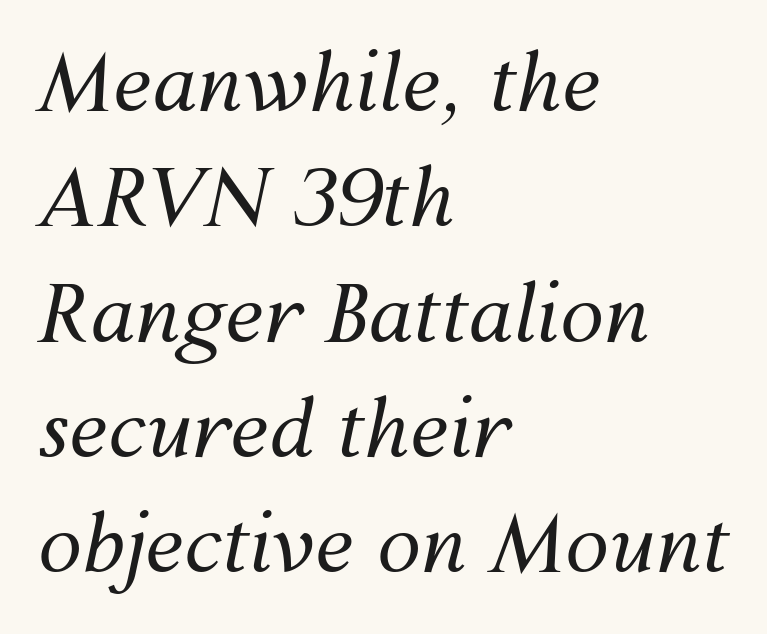
Q: Is the text bold? A: No.
Q: Is the text italic (slanted)? A: Yes, it leans right by about 12 degrees.
Q: Is the text underlined? A: No.
Q: How is the paragraph aligned? A: Left-aligned.
Q: Is the spacing between letters normal or unusually wide? A: Normal.
Q: Is the spacing between lines tight, normal or loose? A: Normal.
Q: Width (condensed, normal, or wide)? A: Normal.
Q: Stroke contrast? A: Medium.
Q: x-height? A: Medium.
Q: Monospaced? A: No.
